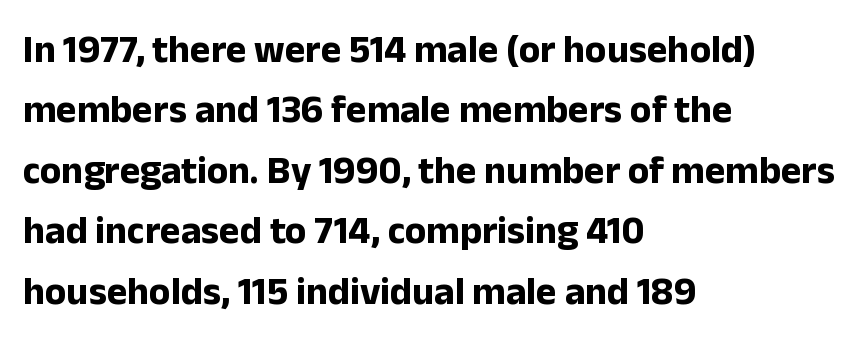
Q: Is the text bold? A: Yes.
Q: Is the text italic (slanted)? A: No, it is upright.
Q: Is the typeface a serif or a sans-serif typeface? A: Sans-serif.
Q: Is the text underlined? A: No.
Q: How is the paragraph aligned? A: Left-aligned.
Q: Is the spacing between letters normal or unusually wide? A: Normal.
Q: Is the spacing between lines tight, normal or loose? A: Normal.
Q: Width (condensed, normal, or wide)? A: Normal.
Q: Stroke contrast? A: Low.
Q: x-height? A: Medium.
Q: Monospaced? A: No.
